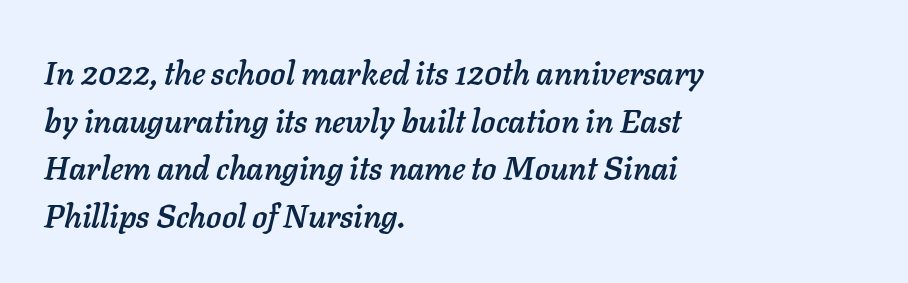
Q: Is the text italic (slanted)? A: Yes, it leans right by about 11 degrees.
Q: Is the text underlined? A: No.
Q: How is the paragraph aligned? A: Left-aligned.
Q: Is the spacing between letters normal or unusually wide? A: Normal.
Q: Is the spacing between lines tight, normal or loose? A: Normal.
Q: Width (condensed, normal, or wide)? A: Normal.
Q: Stroke contrast? A: Low.
Q: x-height? A: Medium.
Q: Monospaced? A: No.
